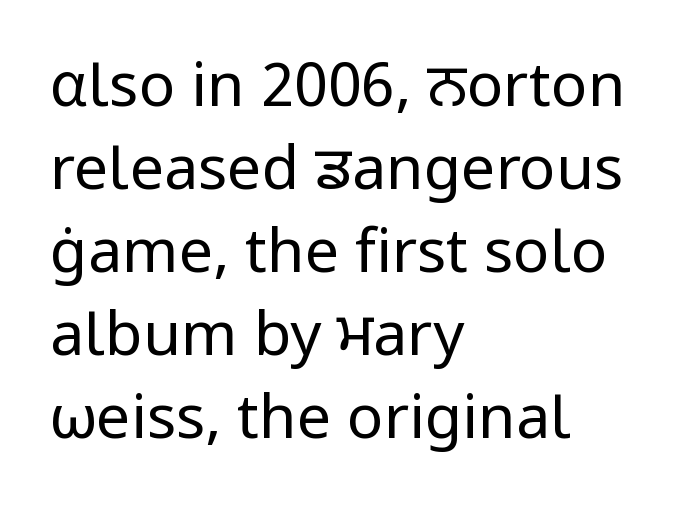
Q: Is the text bold? A: No.
Q: Is the text italic (slanted)? A: No, it is upright.
Q: Is the typeface a serif or a sans-serif typeface? A: Sans-serif.
Q: Is the text underlined? A: No.
Q: How is the paragraph aligned? A: Left-aligned.
Q: Is the spacing between letters normal or unusually wide? A: Normal.
Q: Is the spacing between lines tight, normal or loose? A: Normal.
Q: Width (condensed, normal, or wide)? A: Normal.
Q: Stroke contrast? A: Low.
Q: x-height? A: Medium.
Q: Monospaced? A: No.
